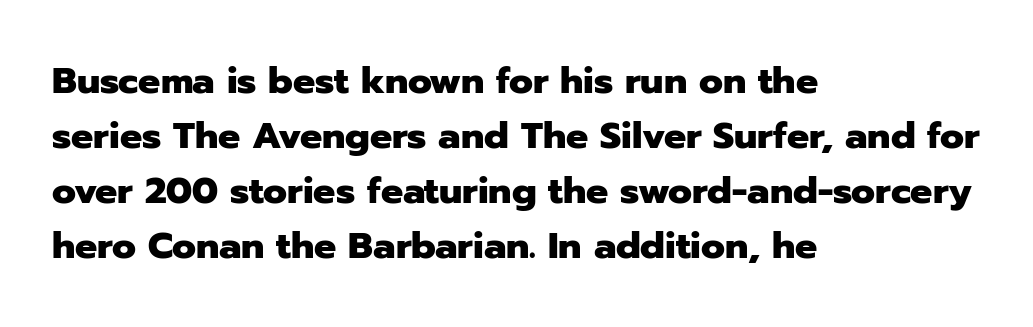
The image shows 37 px heavy sans-serif type, upright; set left-aligned, normal line spacing (1.49x), normal letter spacing, not underlined; low stroke contrast and a medium x-height.
